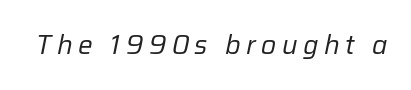
Q: Is the text bold? A: No.
Q: Is the text italic (slanted)? A: Yes, it leans right by about 12 degrees.
Q: Is the text underlined? A: No.
Q: Is the spacing between letters normal or unusually wide? A: Unusually wide.
